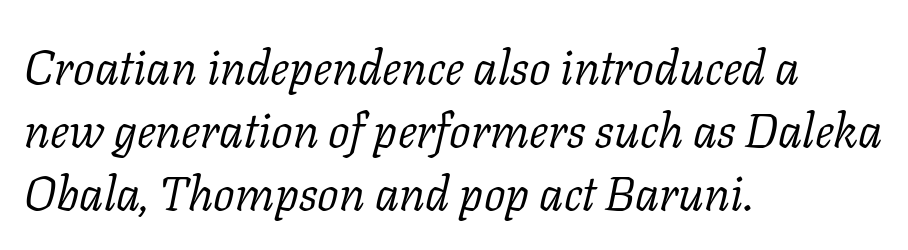
Q: Is the text bold? A: No.
Q: Is the text italic (slanted)? A: Yes, it leans right by about 11 degrees.
Q: Is the typeface a serif or a sans-serif typeface? A: Serif.
Q: Is the text underlined? A: No.
Q: How is the paragraph aligned? A: Left-aligned.
Q: Is the spacing between letters normal or unusually wide? A: Normal.
Q: Is the spacing between lines tight, normal or loose? A: Normal.
Q: Width (condensed, normal, or wide)? A: Normal.
Q: Stroke contrast? A: Low.
Q: x-height? A: Medium.
Q: Monospaced? A: No.
